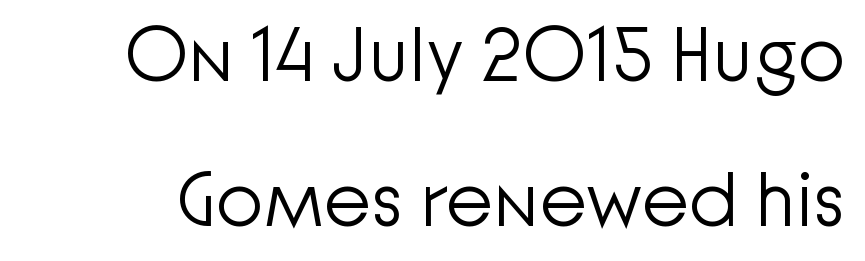
Unmarked baselines from the first word to the last. The type family on display is of the sans-serif kind. Heft: none added — not bold. The lettering holds an erect, upright posture throughout. The letterforms sit shoulder to shoulder at normal distance. Think of a printed novel: that variable character pitch is what you see here.
